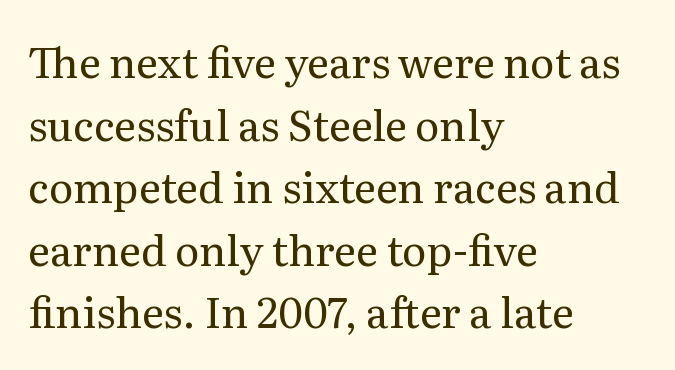
{"serif": "yes", "italic": "no", "bold": "no", "weight": "regular", "width": "normal", "stroke_contrast": "medium", "x_height": "medium", "monospaced": "no", "underline": "no", "align": "left", "line_spacing": "normal", "line_spacing_ratio": 1.49, "letter_spacing": "normal", "letter_spacing_em": 0.0, "glyph_px": 42}
